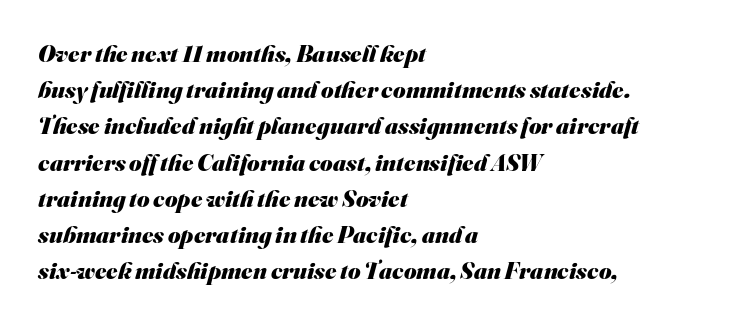
In terms of weight, the rendering is a true, heavy bold. Horizontal alignment here is leftward, the default for most running prose. Baseline-to-baseline distance is the conventional proportion of letter height. These lines keep a tight, regular rhythm from letter to letter. Quick note: underline off.
